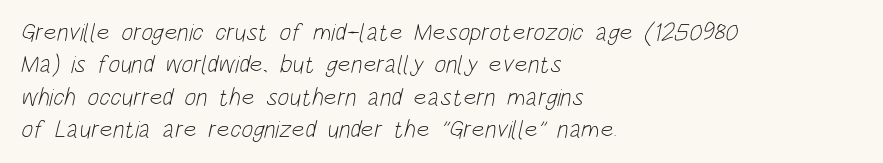
Q: Is the text bold? A: No.
Q: Is the text underlined? A: No.
Q: How is the paragraph aligned? A: Left-aligned.
Q: Is the spacing between letters normal or unusually wide? A: Normal.
Q: Is the spacing between lines tight, normal or loose? A: Normal.
